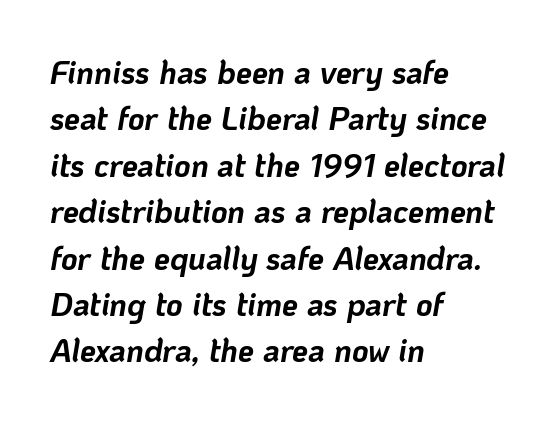
{"italic": "yes", "lean": "right", "slant_degrees": 10, "bold": "yes", "weight": "bold", "width": "normal", "stroke_contrast": "low", "x_height": "medium", "monospaced": "no", "underline": "no", "align": "left", "line_spacing": "normal", "line_spacing_ratio": 1.45, "letter_spacing": "normal", "letter_spacing_em": 0.0, "glyph_px": 32}
